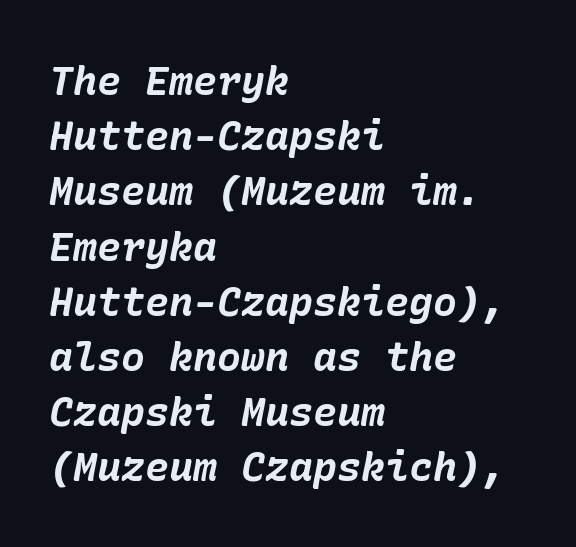
Q: Is the text bold? A: Yes.
Q: Is the text italic (slanted)? A: Yes, it leans right by about 10 degrees.
Q: Is the text underlined? A: No.
Q: How is the paragraph aligned? A: Left-aligned.
Q: Is the spacing between letters normal or unusually wide? A: Normal.
Q: Is the spacing between lines tight, normal or loose? A: Normal.
Q: Width (condensed, normal, or wide)? A: Normal.
Q: Stroke contrast? A: Low.
Q: x-height? A: Medium.
